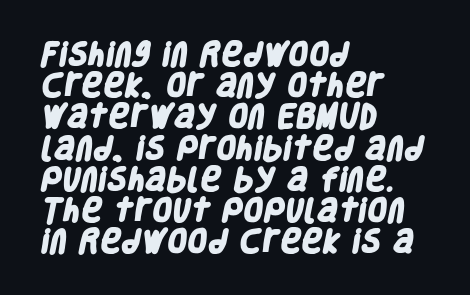
Q: Is the text bold? A: Yes.
Q: Is the text underlined? A: No.
Q: How is the paragraph aligned? A: Left-aligned.
Q: Is the spacing between letters normal or unusually wide? A: Normal.
